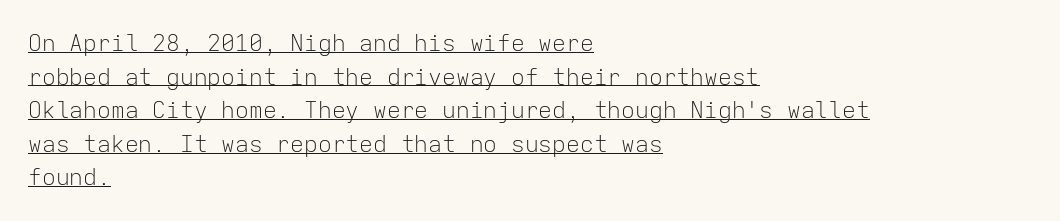
{"italic": "no", "bold": "no", "underline": "yes", "align": "left", "line_spacing": "normal", "line_spacing_ratio": 1.46, "letter_spacing": "normal", "letter_spacing_em": 0.0, "glyph_px": 23}
